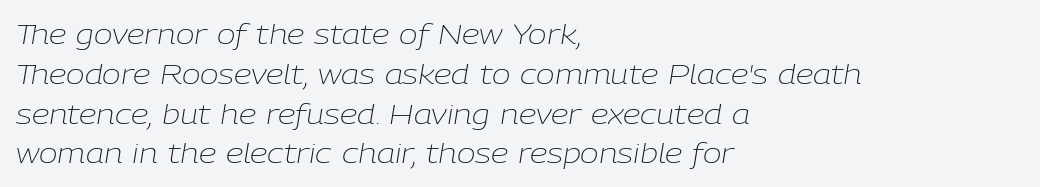
The image shows 28 px light type, italic (leaning right); set left-aligned, normal line spacing (1.42x), normal letter spacing, not underlined; low stroke contrast and a medium x-height.
